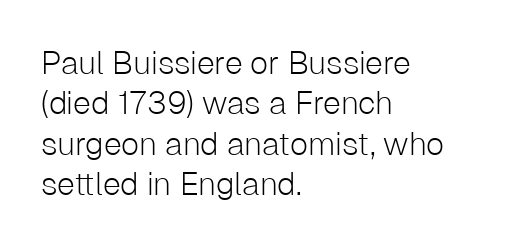
The image shows 32 px light sans-serif type, upright; set left-aligned, normal line spacing (1.26x), normal letter spacing, not underlined; low stroke contrast and a medium x-height.
